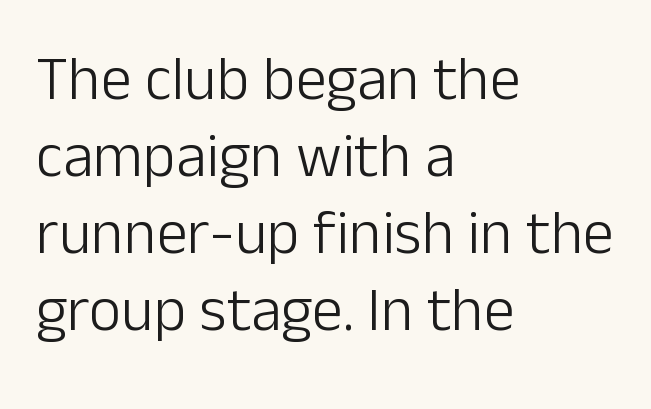
Q: Is the text bold? A: No.
Q: Is the text italic (slanted)? A: No, it is upright.
Q: Is the typeface a serif or a sans-serif typeface? A: Sans-serif.
Q: Is the text underlined? A: No.
Q: How is the paragraph aligned? A: Left-aligned.
Q: Is the spacing between letters normal or unusually wide? A: Normal.
Q: Width (condensed, normal, or wide)? A: Normal.
Q: Stroke contrast? A: Low.
Q: x-height? A: Medium.
Q: Monospaced? A: No.
